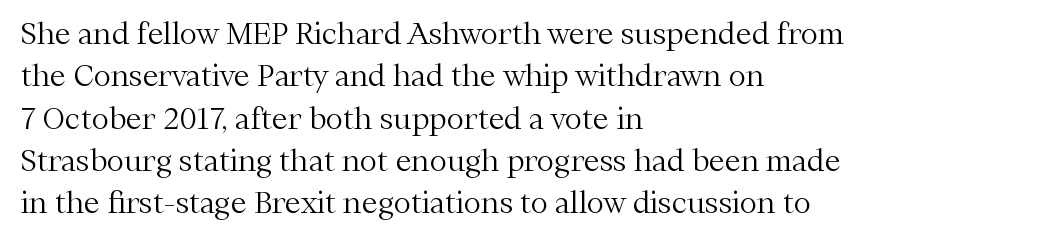
This rendering features lettering with no underline. The font sits on the lighter half of the weight spectrum, regular included. The space between consecutive lines is moderate. The letters stand upright; this is a roman face. This sample has the flowing, uneven cadence of proportional lettering. In terms of letterspacing, this is plain default setting.
